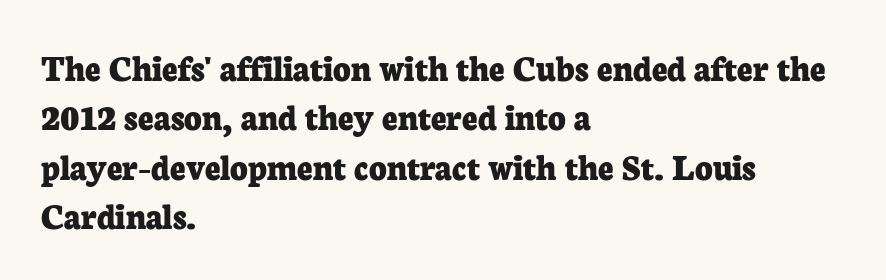
Strokes here are thick enough to call this a true bold. The passage shown has conventional tracking throughout. Spacing verdict: proportional, widths tailored to each character. Reading down the column, the eye jumps a familiar distance to each next line. A roman cut, with each character standing at attention. Unlike a clean sans, this face finishes its strokes with serifs.
